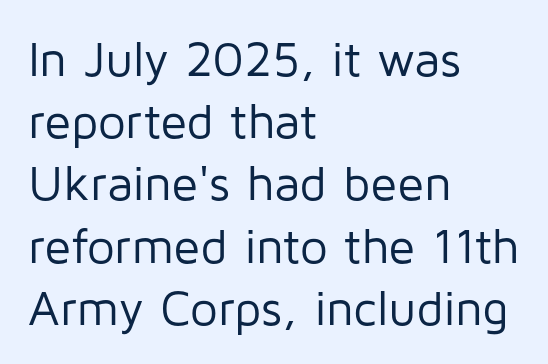
You can tell it's not italic because the verticals are truly vertical. The passage shown is typeset with a sans-serif family. You could call the tracking neutral — neither tight nor loose. These lines sit exactly where default settings would place them. Unbolded letterforms with no extra heft.
